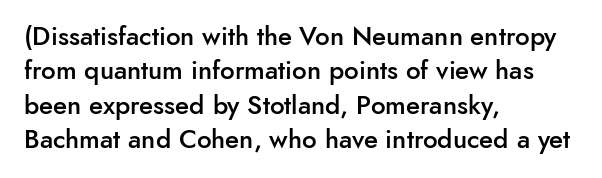
Q: Is the text bold? A: Semi-bold.
Q: Is the text italic (slanted)? A: No, it is upright.
Q: Is the text underlined? A: No.
Q: How is the paragraph aligned? A: Left-aligned.
Q: Is the spacing between letters normal or unusually wide? A: Normal.
Q: Is the spacing between lines tight, normal or loose? A: Normal.
